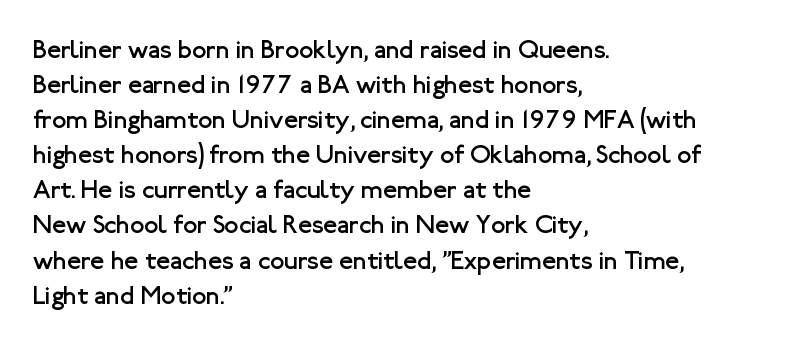
How are the letters spaced? Ordinarily, with no added tracking. Has an underline been added? It has not. Honestly, the row spacing looks completely unremarkable. The font is comparable to plain body text, perhaps lighter. Visually the block forms a straight wall on the left and a jagged coastline on the right.
